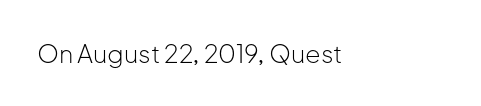
The rendering keeps characters at their native spacing. The font sits on the lighter half of the weight spectrum, regular included. Quick note: underline off. Is there any slant? The stems are plumb.
